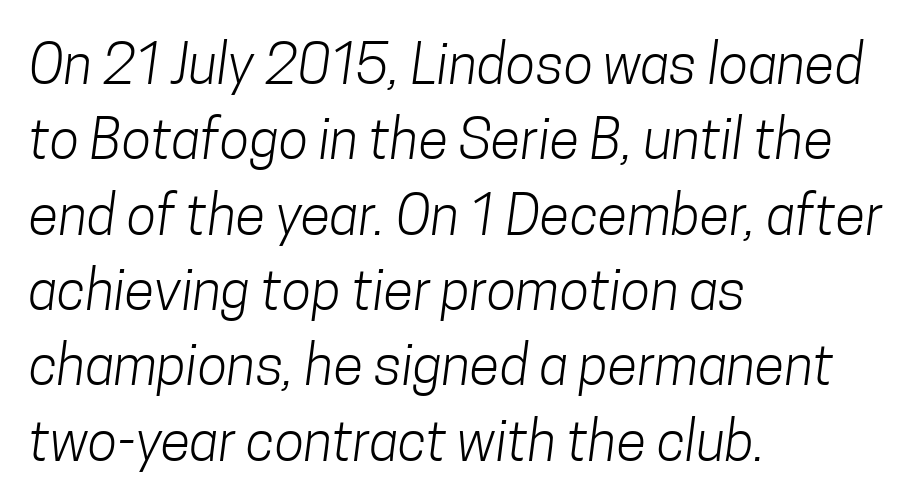
Q: Is the text bold? A: No.
Q: Is the typeface a serif or a sans-serif typeface? A: Sans-serif.
Q: Is the text underlined? A: No.
Q: How is the paragraph aligned? A: Left-aligned.
Q: Is the spacing between letters normal or unusually wide? A: Normal.
Q: Is the spacing between lines tight, normal or loose? A: Normal.
Q: Width (condensed, normal, or wide)? A: Condensed.
Q: Stroke contrast? A: Low.
Q: x-height? A: Medium.
Q: Monospaced? A: No.
